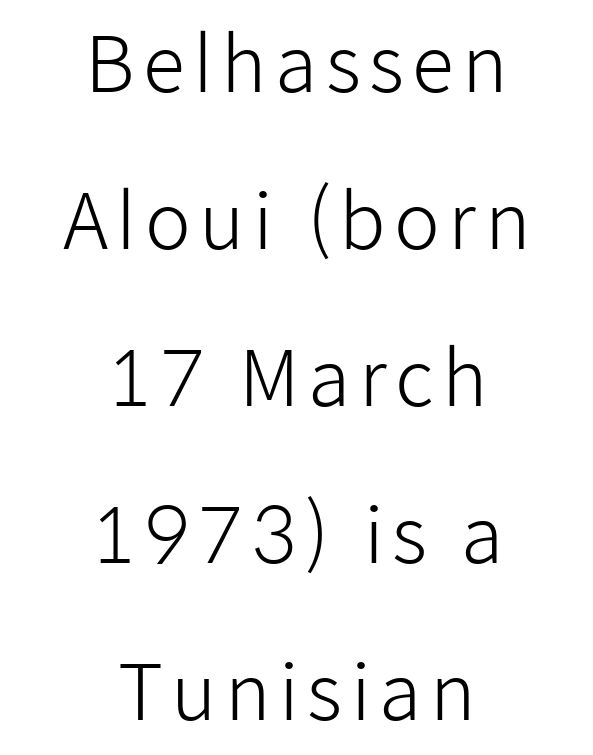
Q: Is the text bold? A: No.
Q: Is the text italic (slanted)? A: No, it is upright.
Q: Is the typeface a serif or a sans-serif typeface? A: Sans-serif.
Q: Is the text underlined? A: No.
Q: How is the paragraph aligned? A: Centered.
Q: Is the spacing between lines tight, normal or loose? A: Loose.
Q: Width (condensed, normal, or wide)? A: Normal.
Q: Stroke contrast? A: Low.
Q: x-height? A: Medium.
Q: Monospaced? A: No.
